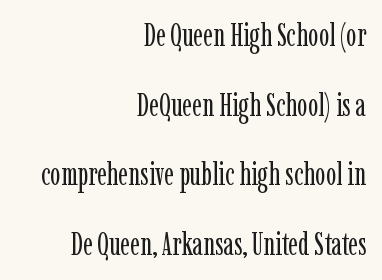
Q: Is the text bold? A: No.
Q: Is the text italic (slanted)? A: No, it is upright.
Q: Is the typeface a serif or a sans-serif typeface? A: Serif.
Q: Is the text underlined? A: No.
Q: How is the paragraph aligned? A: Right-aligned.
Q: Is the spacing between letters normal or unusually wide? A: Normal.
Q: Is the spacing between lines tight, normal or loose? A: Loose.
Q: Width (condensed, normal, or wide)? A: Condensed.
Q: Stroke contrast? A: Low.
Q: x-height? A: Medium.
Q: Monospaced? A: No.
